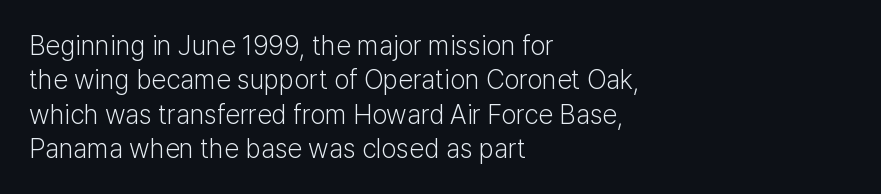
Q: Is the text bold? A: No.
Q: Is the text italic (slanted)? A: No, it is upright.
Q: Is the text underlined? A: No.
Q: How is the paragraph aligned? A: Left-aligned.
Q: Is the spacing between letters normal or unusually wide? A: Normal.
Q: Is the spacing between lines tight, normal or loose? A: Normal.
